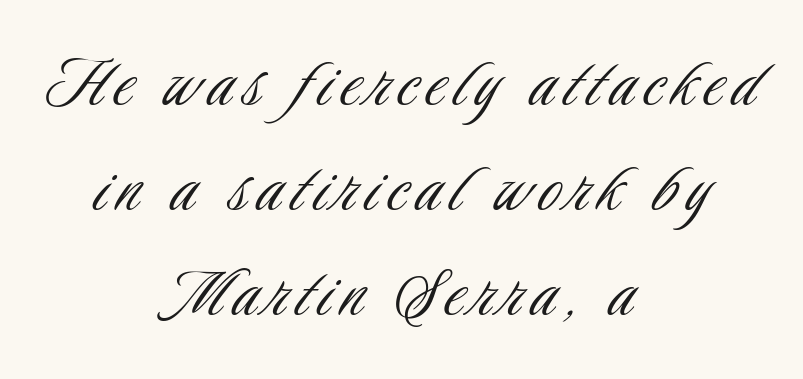
These lines stack symmetrically, like a column narrowing and widening about its center. Normally led — the rows are evenly, conventionally spaced. Each stroke keeps to a modest, everyday thickness or less.
